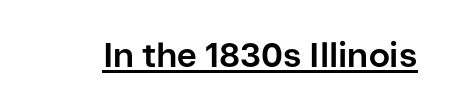
The image shows 34 px bold sans-serif type, upright; set normal letter spacing, underlined; low stroke contrast and a medium x-height.
